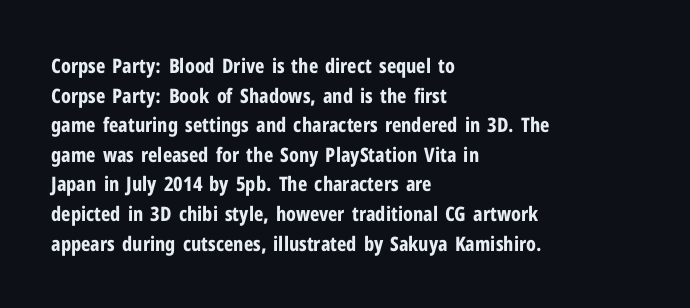
{"italic": "no", "bold": "yes", "underline": "no", "align": "left", "line_spacing": "normal", "line_spacing_ratio": 1.48, "letter_spacing": "normal", "letter_spacing_em": 0.0, "glyph_px": 20}
